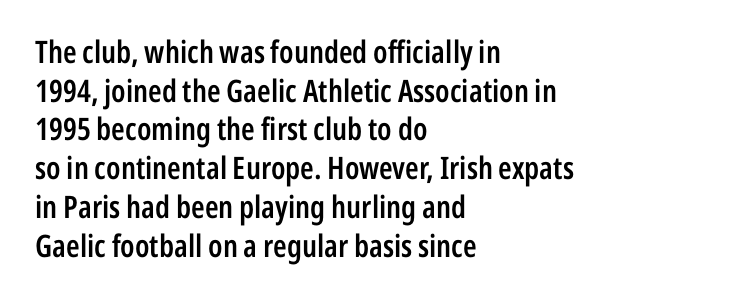
Q: Is the text bold? A: Semi-bold.
Q: Is the text italic (slanted)? A: No, it is upright.
Q: Is the typeface a serif or a sans-serif typeface? A: Sans-serif.
Q: Is the text underlined? A: No.
Q: How is the paragraph aligned? A: Left-aligned.
Q: Is the spacing between letters normal or unusually wide? A: Normal.
Q: Is the spacing between lines tight, normal or loose? A: Normal.
Q: Width (condensed, normal, or wide)? A: Condensed.
Q: Stroke contrast? A: Low.
Q: x-height? A: Medium.
Q: Monospaced? A: No.
